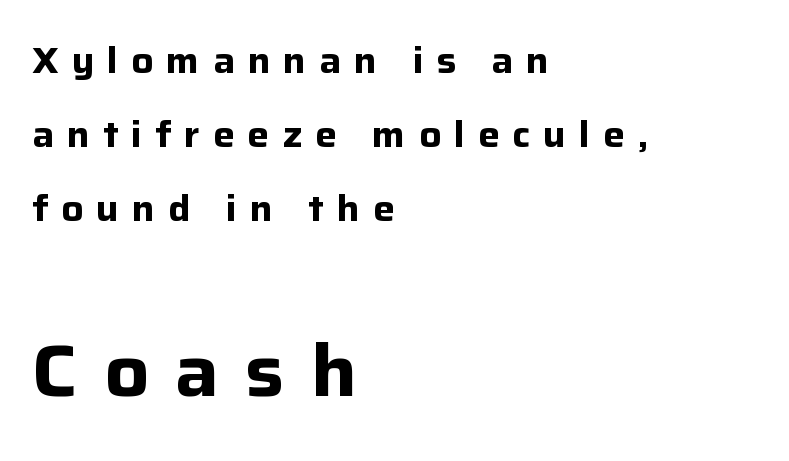
The image shows 73 px bold sans-serif type, upright; set left-aligned, loose line spacing (2.06x), unusually wide letter spacing (+0.36 em), not underlined; the second (bottom) block is 2.03x larger; low stroke contrast and a medium x-height.
